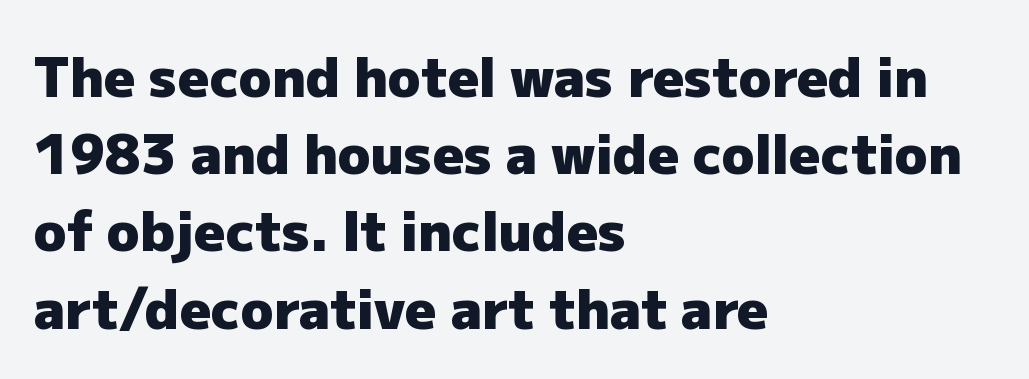
The image shows 54 px heavy sans-serif type, upright; set left-aligned, normal line spacing (1.43x), normal letter spacing, not underlined; low stroke contrast and a medium x-height.
